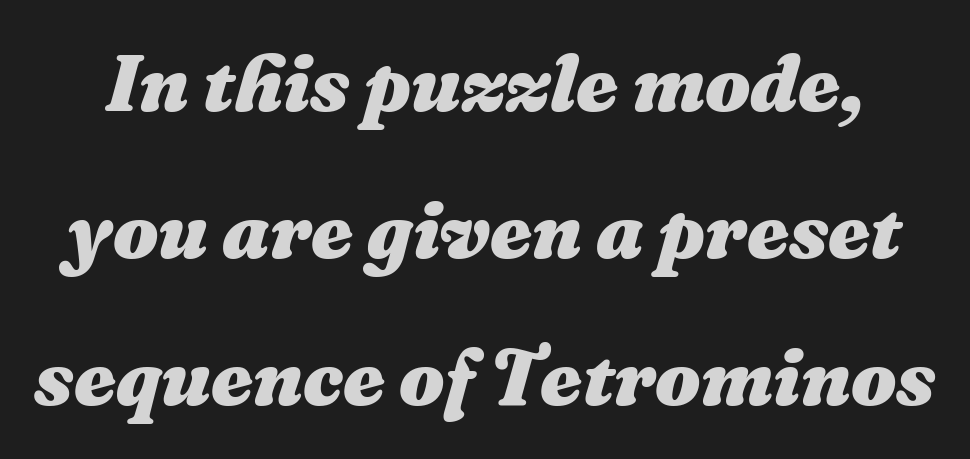
The image shows 80 px heavy type, italic (leaning right); set line spacing 1.84x, normal letter spacing, not underlined; medium stroke contrast and a medium x-height.
